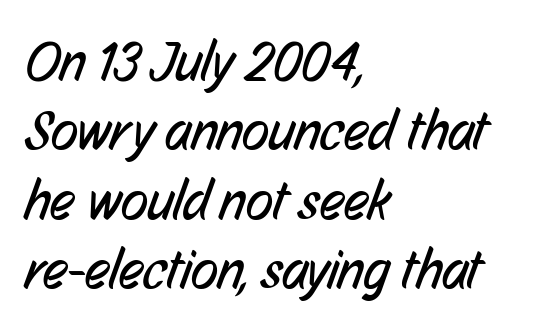
The image shows 56 px regular-weight, condensed sans-serif type; set left-aligned, line spacing 1.24x, normal letter spacing, not underlined; low stroke contrast and a medium x-height.
